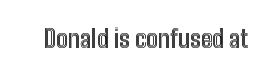
Observe the ordinary spacing: letters are neighbours, not strangers. Underline: absent. Rendered with straight, roman letterforms.
